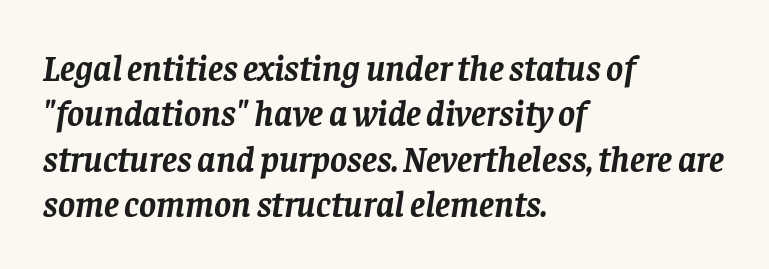
Q: Is the text bold? A: Yes.
Q: Is the text italic (slanted)? A: Yes, it leans right by about 8 degrees.
Q: Is the typeface a serif or a sans-serif typeface? A: Serif.
Q: Is the text underlined? A: No.
Q: How is the paragraph aligned? A: Left-aligned.
Q: Is the spacing between letters normal or unusually wide? A: Normal.
Q: Is the spacing between lines tight, normal or loose? A: Normal.
Q: Width (condensed, normal, or wide)? A: Normal.
Q: Stroke contrast? A: Low.
Q: x-height? A: Large.
Q: Monospaced? A: No.
